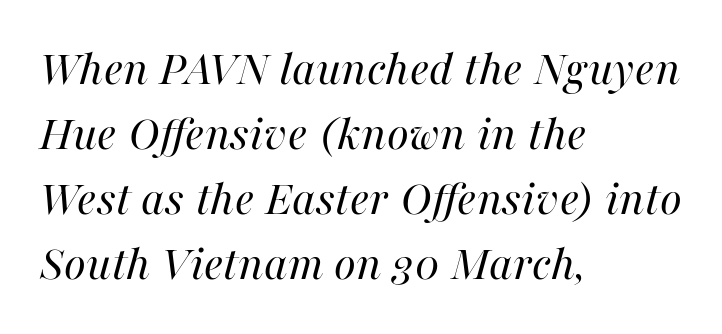
Horizontal alignment here is leftward, the default for most running prose. Words float on clear page, feet unadorned. Students, observe: this is what conventionally led text looks like. Looks like regular typesetting: each glyph gets only the width it needs. There is no visible air inserted between adjacent glyphs.
